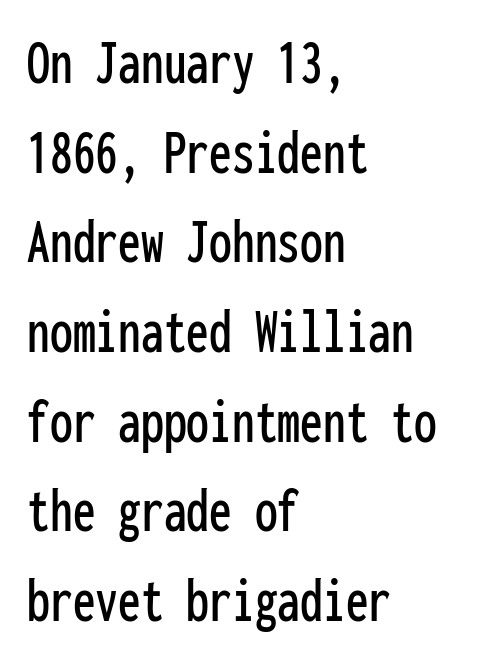
Q: Is the text italic (slanted)? A: No, it is upright.
Q: Is the typeface a serif or a sans-serif typeface? A: Sans-serif.
Q: Is the text underlined? A: No.
Q: How is the paragraph aligned? A: Left-aligned.
Q: Is the spacing between letters normal or unusually wide? A: Normal.
Q: Is the spacing between lines tight, normal or loose? A: Normal.
Q: Width (condensed, normal, or wide)? A: Condensed.
Q: Stroke contrast? A: Low.
Q: x-height? A: Medium.
Q: Monospaced? A: Yes.
